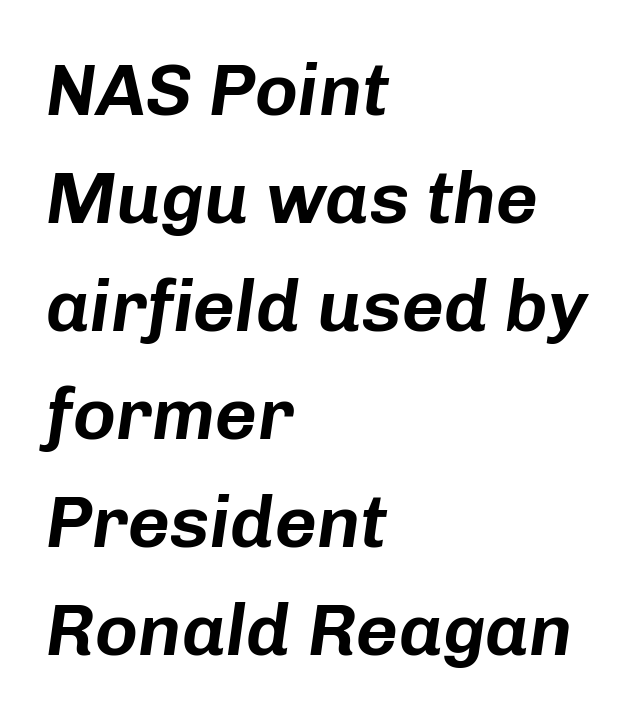
The lines sit at an ordinary, default distance from one another. Descenders hang freely into open space. Each letter keeps its own natural width here, so spacing adapts to shape. If you drew a line through each stem, it would be angled. The rendering anchors every line to the left-hand side. Characters follow at the spacing the type designer built in.
